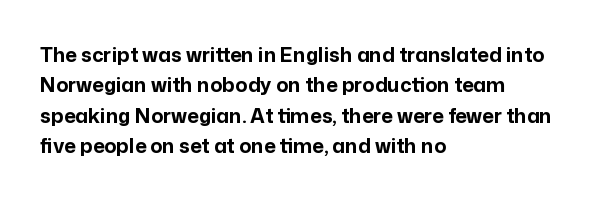
{"italic": "no", "bold": "yes", "underline": "no", "align": "left", "line_spacing": "normal", "line_spacing_ratio": 1.52, "letter_spacing": "normal", "letter_spacing_em": 0.0, "glyph_px": 20}
